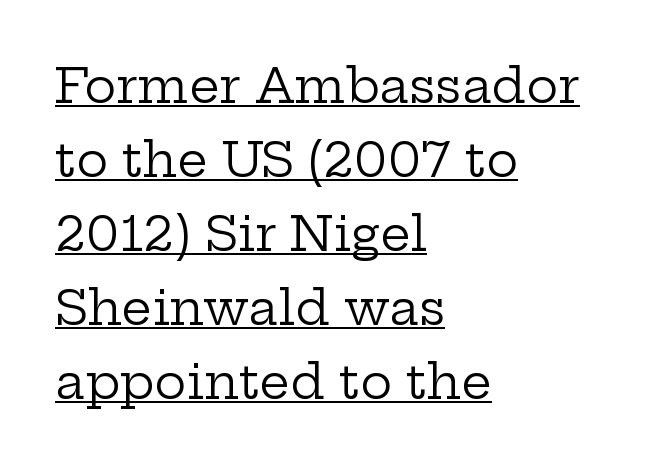
{"serif": "yes", "italic": "no", "bold": "no", "weight": "regular", "width": "wide", "stroke_contrast": "low", "x_height": "medium", "monospaced": "no", "underline": "yes", "align": "left", "line_spacing": "normal", "line_spacing_ratio": 1.54, "letter_spacing": "normal", "letter_spacing_em": 0.0, "glyph_px": 48}
